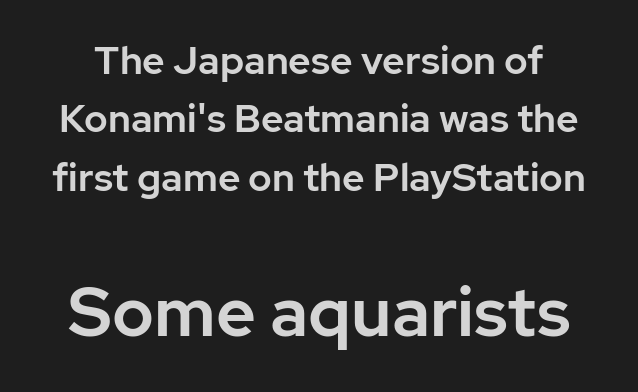
Q: Is the text italic (slanted)? A: No, it is upright.
Q: Is the typeface a serif or a sans-serif typeface? A: Sans-serif.
Q: Is the text underlined? A: No.
Q: Is the spacing between letters normal or unusually wide? A: Normal.
Q: Is the spacing between lines tight, normal or loose? A: Normal.
Q: Which block of text is set in a larger size, the first (top) or the second (bottom)? A: The second (bottom) one.
Q: Width (condensed, normal, or wide)? A: Normal.
Q: Stroke contrast? A: Low.
Q: x-height? A: Medium.
Q: Monospaced? A: No.
